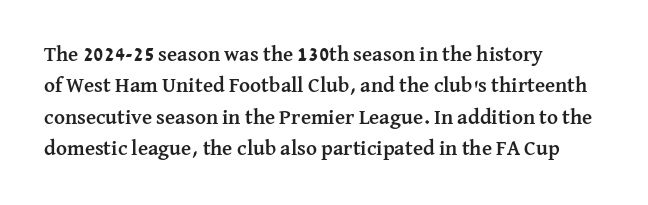
{"italic": "no", "bold": "yes", "underline": "no", "align": "left", "line_spacing": "normal", "line_spacing_ratio": 1.5, "letter_spacing": "normal", "letter_spacing_em": 0.0, "glyph_px": 21}
